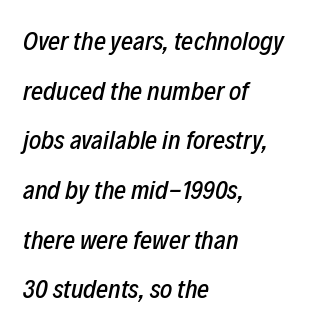
{"italic": "yes", "lean": "right", "slant_degrees": 12, "underline": "no", "align": "left", "line_spacing": "loose", "line_spacing_ratio": 1.91, "letter_spacing": "normal", "letter_spacing_em": 0.0, "glyph_px": 26}
